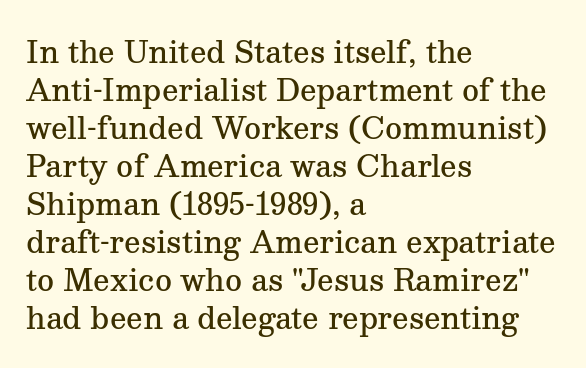
Horizontally, the lines are justified to the leading edge only. Nobody drew a line under any word here. The rows are spaced the way most documents space them. The horizontal fit of the characters is conventional and even.
